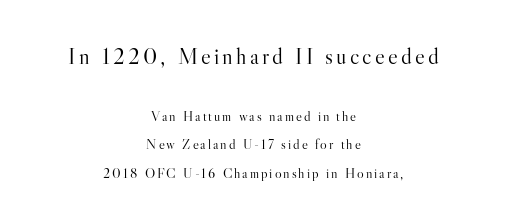
The image shows 23 px text type, upright; set centered, loose line spacing (2.05x), not underlined; the first (top) block is 1.64x larger.
